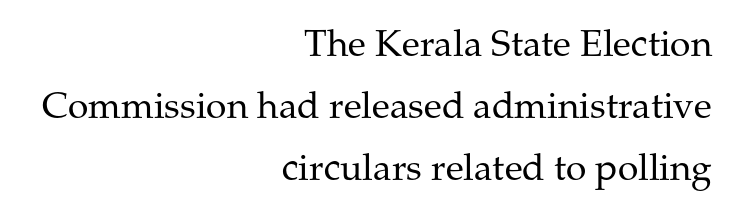
The image shows 37 px regular-weight serif type, upright; set right-aligned, normal line spacing (1.67x), normal letter spacing, not underlined; medium stroke contrast and a medium x-height.
